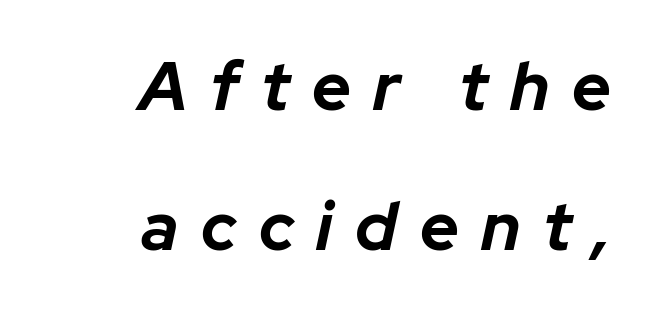
{"italic": "yes", "lean": "right", "slant_degrees": 12, "bold": "yes", "weight": "bold", "width": "normal", "stroke_contrast": "low", "x_height": "medium", "monospaced": "no", "underline": "no", "align": "right", "line_spacing": "loose", "line_spacing_ratio": 2.06, "letter_spacing": "wide", "letter_spacing_em": 0.33, "glyph_px": 68}
